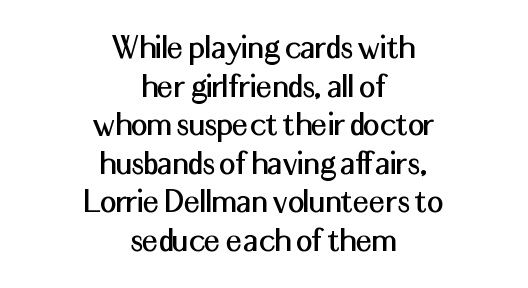
{"serif": "no", "italic": "no", "width": "normal", "stroke_contrast": "medium", "x_height": "medium", "monospaced": "no", "underline": "no", "align": "center", "line_spacing": "tight", "line_spacing_ratio": 1.07, "letter_spacing": "normal", "letter_spacing_em": 0.0, "glyph_px": 36}
